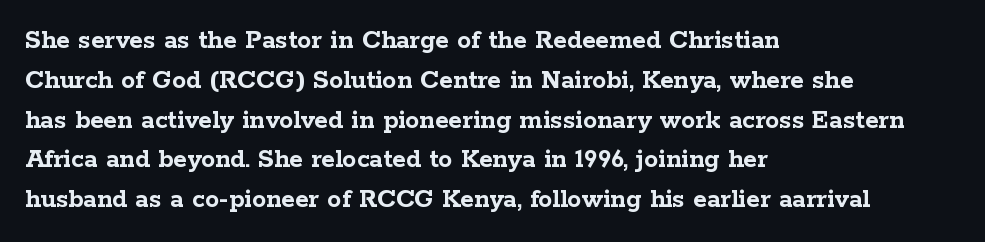
The image shows 28 px semibold, wide serif type, upright; set left-aligned, normal line spacing (1.42x), normal letter spacing, not underlined; low stroke contrast and a medium x-height.
